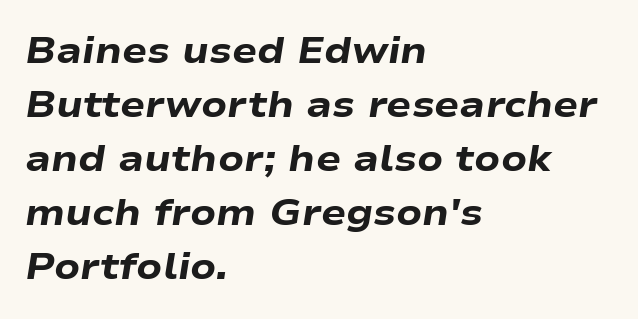
Q: Is the text bold? A: Yes.
Q: Is the text italic (slanted)? A: Yes, it leans right by about 9 degrees.
Q: Is the text underlined? A: No.
Q: How is the paragraph aligned? A: Left-aligned.
Q: Is the spacing between letters normal or unusually wide? A: Normal.
Q: Is the spacing between lines tight, normal or loose? A: Normal.
Q: Width (condensed, normal, or wide)? A: Wide.
Q: Stroke contrast? A: Low.
Q: x-height? A: Medium.
Q: Monospaced? A: No.
